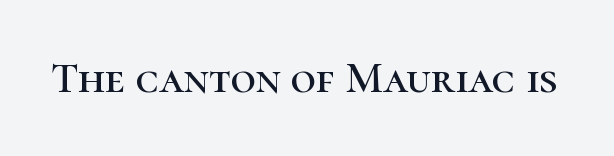
The image shows 44 px serif type, upright; set normal letter spacing, not underlined; high stroke contrast and a medium x-height.
